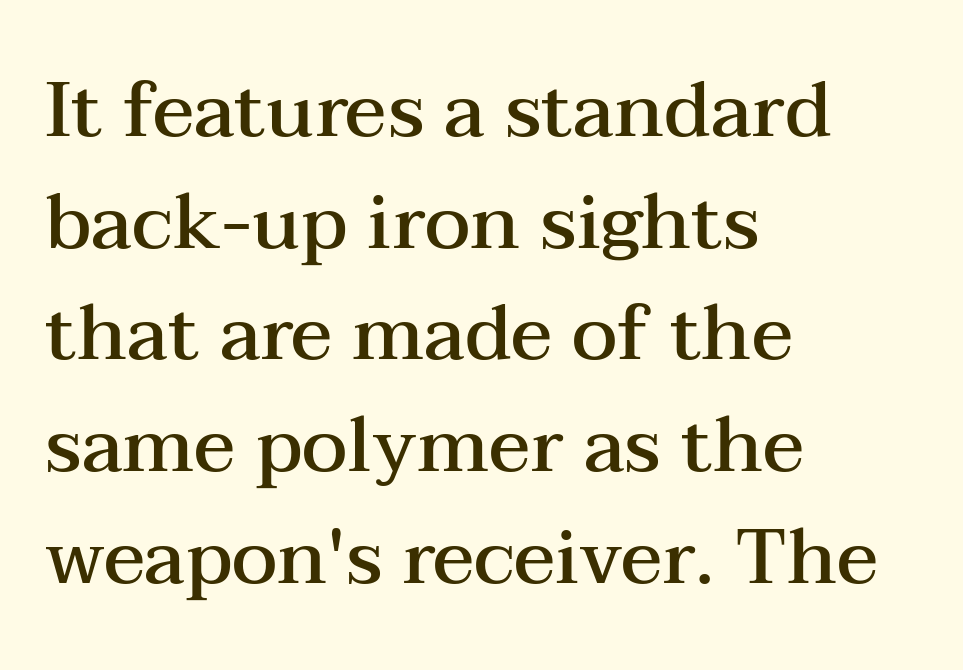
The image shows 77 px semibold, wide serif type, upright; set left-aligned, normal line spacing (1.45x), normal letter spacing, not underlined; medium stroke contrast and a medium x-height.
